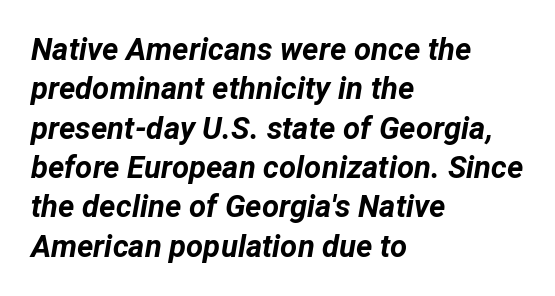
The passage shown has conventional tracking throughout. The typesetting leans heavy: a genuine bold. Looks like regular typesetting: each glyph gets only the width it needs. Characters are canted at an angle relative to the baseline's perpendicular.
